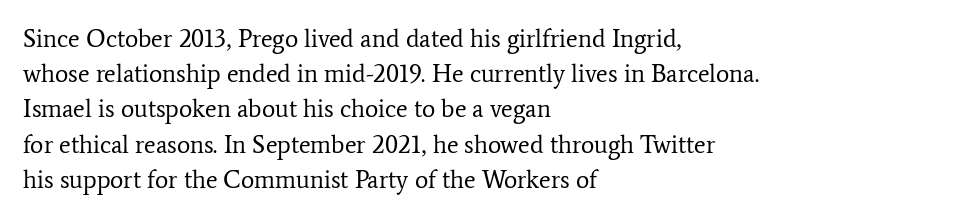
Q: Is the text bold? A: No.
Q: Is the text italic (slanted)? A: No, it is upright.
Q: Is the text underlined? A: No.
Q: How is the paragraph aligned? A: Left-aligned.
Q: Is the spacing between letters normal or unusually wide? A: Normal.
Q: Is the spacing between lines tight, normal or loose? A: Normal.
